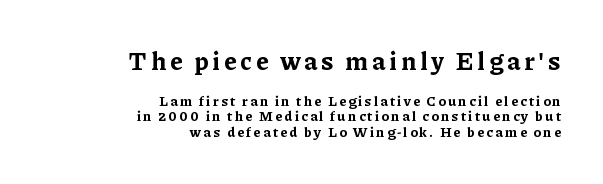
{"italic": "no", "bold": "yes", "underline": "no", "align": "right", "line_spacing": "tight", "line_spacing_ratio": 1.11, "larger_block": "first", "size_ratio": 1.79, "glyph_px": 25}
